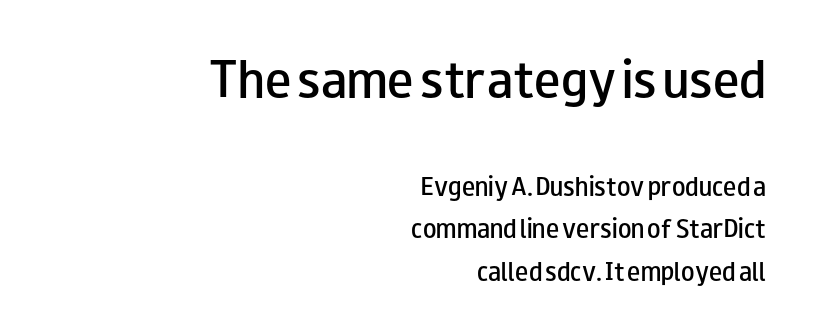
The image shows 44 px semibold, wide sans-serif type, upright; set right-aligned, loose line spacing (1.94x), normal letter spacing, not underlined; the first (top) block is 2.0x larger; low stroke contrast and a small x-height.
